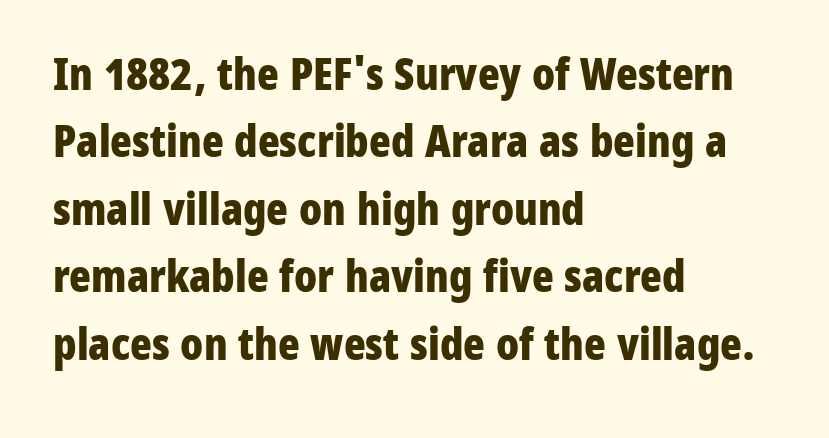
Any mark beneath the type? The region is blank. Weight: bold. These lines stack with their left ends in a neat column. Look at the bottom of the vertical strokes: they stop flat, with no serifs.
